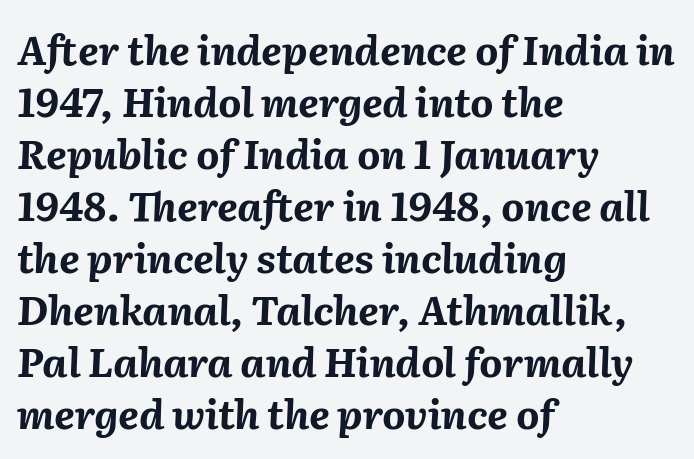
Reading down the block, your eye returns to a fixed left position each line. This sample uses an oblique cut, with every glyph tilted off the vertical. Compared with typical paragraphs, the rows here are spaced about the same. Honestly, there is no underline to notice here at all. Tracking here is standard; glyphs follow each other at the usual distance. These lines are rendered in a variable-pitch font.
